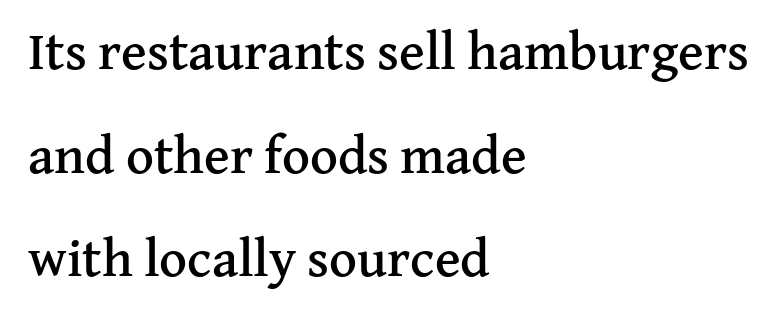
{"serif": "yes", "italic": "no", "width": "normal", "stroke_contrast": "medium", "x_height": "medium", "monospaced": "no", "underline": "no", "align": "left", "line_spacing": "loose", "line_spacing_ratio": 1.92, "letter_spacing": "normal", "letter_spacing_em": 0.0, "glyph_px": 54}
